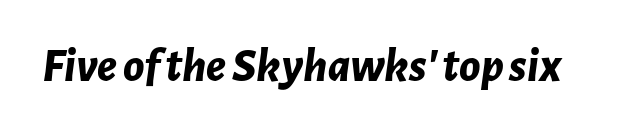
The image shows 48 px bold type, italic (leaning right); set normal letter spacing, not underlined; low stroke contrast and a medium x-height.
